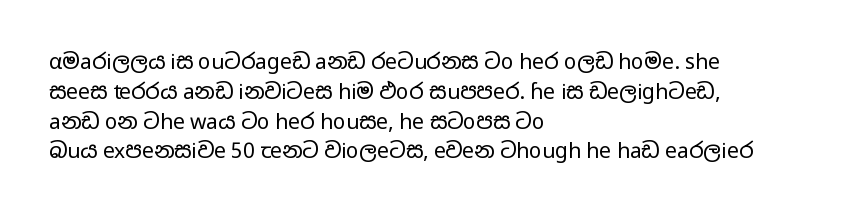
Quick note: interline space is typical. Nothing unusual about the tracking: characters are spaced as the font intends. Unmarked baselines from the first word to the last. No italicization has been applied; the sample stays upright.
